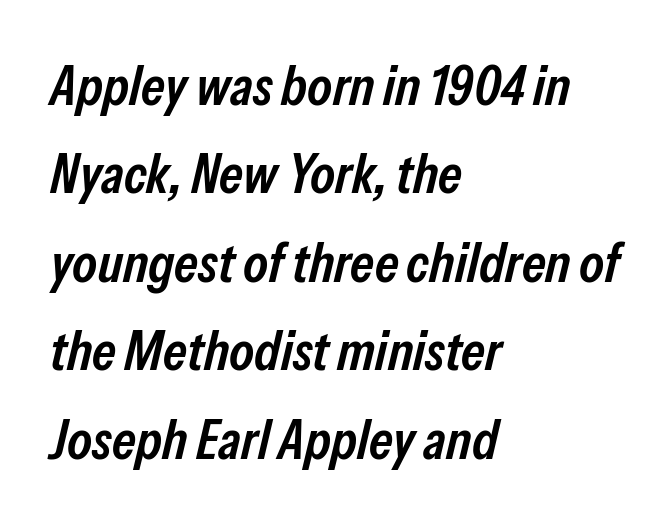
{"italic": "yes", "lean": "right", "slant_degrees": 13, "bold": "semi", "weight": "semibold", "width": "condensed", "stroke_contrast": "low", "x_height": "medium", "monospaced": "no", "underline": "no", "align": "left", "line_spacing": "normal", "line_spacing_ratio": 1.58, "letter_spacing": "normal", "letter_spacing_em": 0.0, "glyph_px": 56}
